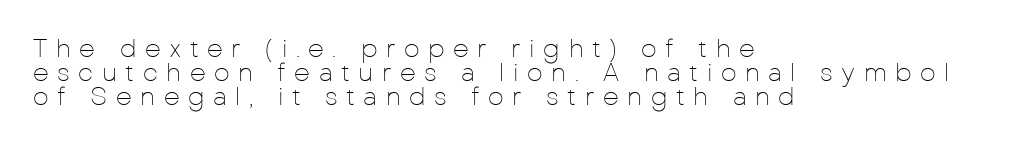
Q: Is the text bold? A: No.
Q: Is the text italic (slanted)? A: No, it is upright.
Q: Is the text underlined? A: No.
Q: How is the paragraph aligned? A: Left-aligned.
Q: Is the spacing between letters normal or unusually wide? A: Unusually wide.
Q: Is the spacing between lines tight, normal or loose? A: Tight.
